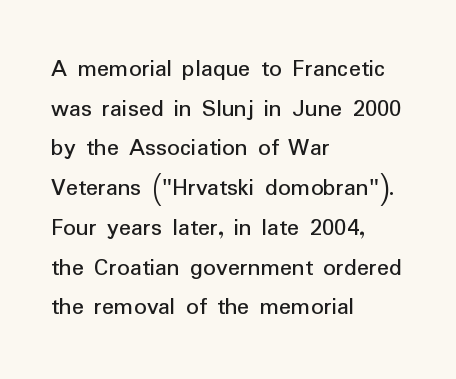
Words appear dense and cohesive because spacing is normal. Italic? Not at all — the glyphs are vertical. Horizontally, the lines are justified to the leading edge only. Leading matches the norm, producing a regular column. Each row of text sits above clean, open space.
